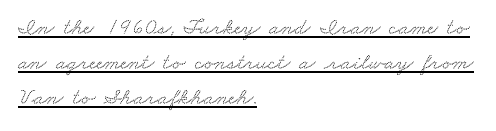
The image shows 23 px text type; set left-aligned, normal line spacing (1.53x), normal letter spacing, underlined.
